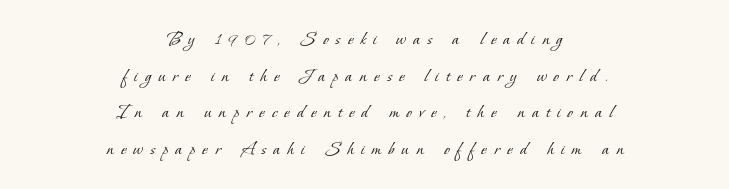
Q: Is the text bold? A: No.
Q: Is the text underlined? A: No.
Q: How is the paragraph aligned? A: Centered.
Q: Is the spacing between letters normal or unusually wide? A: Unusually wide.
